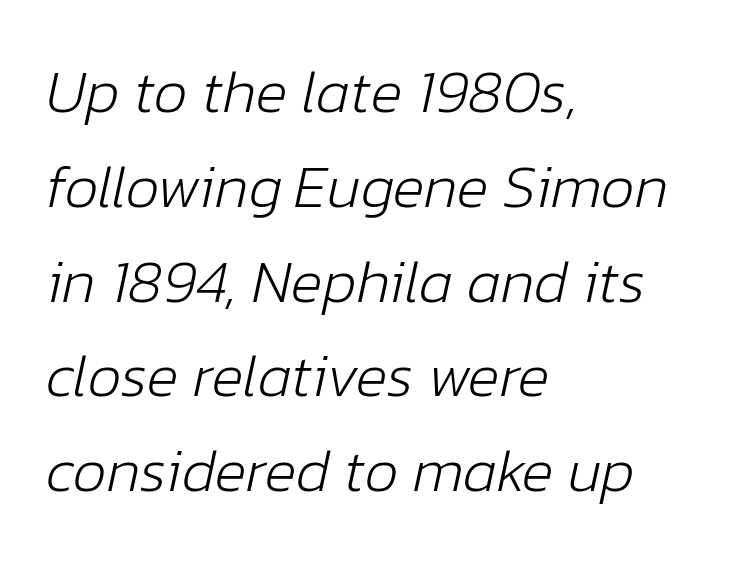
The image shows 60 px light type, italic (leaning right); set left-aligned, normal line spacing (1.58x), normal letter spacing, not underlined; low stroke contrast and a medium x-height.
